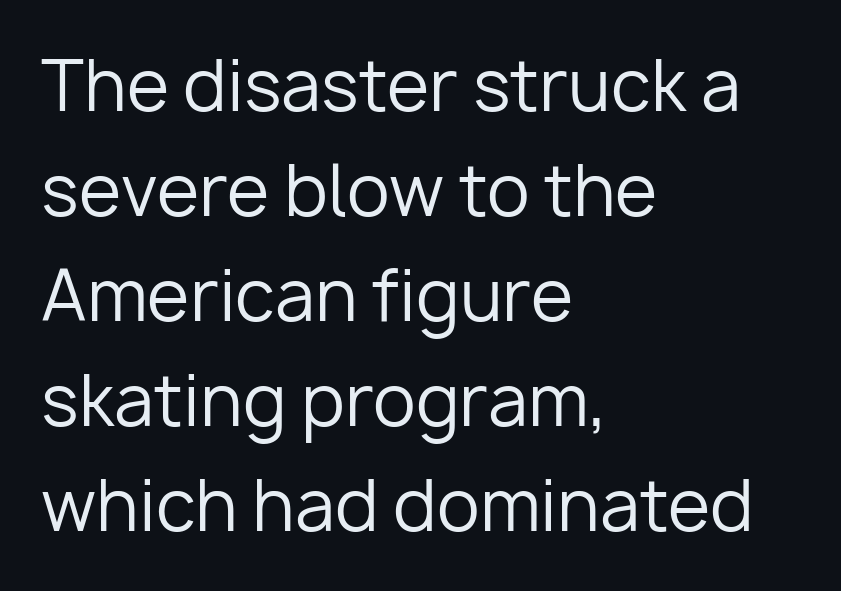
{"serif": "no", "italic": "no", "bold": "no", "weight": "regular", "width": "normal", "stroke_contrast": "low", "x_height": "medium", "monospaced": "no", "underline": "no", "align": "left", "line_spacing": "normal", "line_spacing_ratio": 1.52, "letter_spacing": "normal", "letter_spacing_em": 0.0, "glyph_px": 69}
